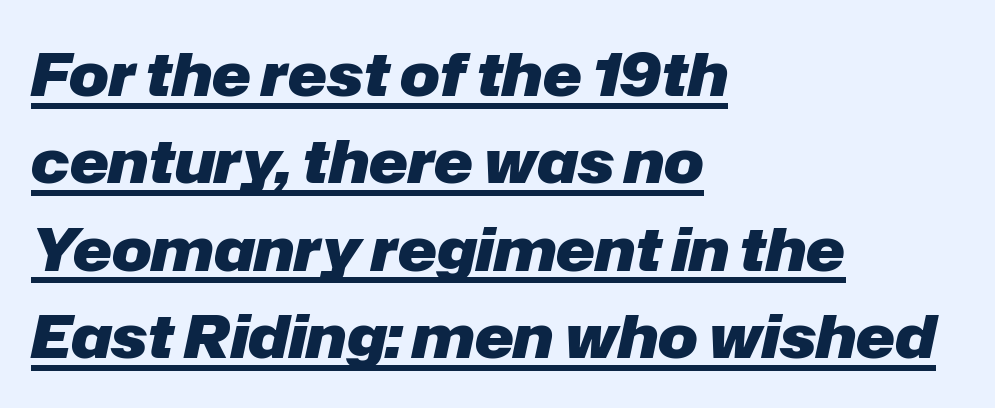
{"italic": "yes", "lean": "right", "slant_degrees": 12, "bold": "yes", "weight": "heavy", "width": "normal", "stroke_contrast": "low", "x_height": "medium", "monospaced": "no", "underline": "yes", "align": "left", "line_spacing": "normal", "line_spacing_ratio": 1.48, "letter_spacing": "normal", "letter_spacing_em": 0.0, "glyph_px": 59}
